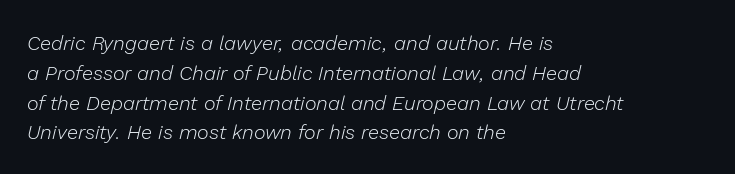
Q: Is the text bold? A: No.
Q: Is the text italic (slanted)? A: Yes, it leans right by about 13 degrees.
Q: Is the text underlined? A: No.
Q: How is the paragraph aligned? A: Left-aligned.
Q: Is the spacing between letters normal or unusually wide? A: Normal.
Q: Is the spacing between lines tight, normal or loose? A: Normal.
